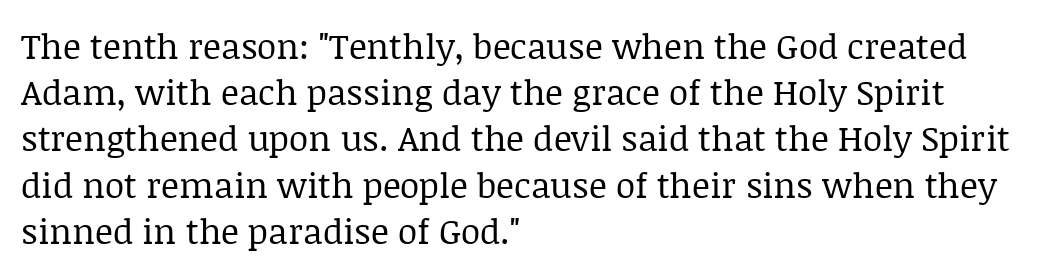
The image shows 35 px regular-weight serif type, upright; set left-aligned, normal line spacing (1.32x), normal letter spacing, not underlined; low stroke contrast and a large x-height.
